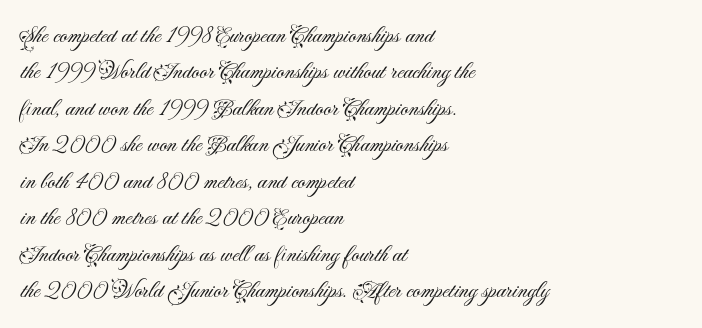
{"bold": "no", "underline": "no", "align": "left", "line_spacing": "normal", "line_spacing_ratio": 1.52, "letter_spacing": "normal", "letter_spacing_em": 0.0, "glyph_px": 24}
